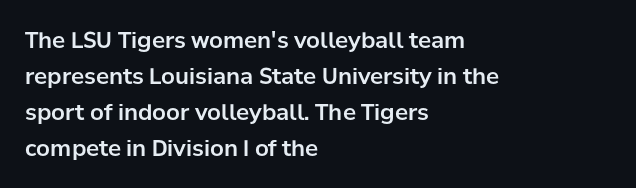
Short note: letters normally spaced. The rag falls on the right side of this text block. The foot of each line stays bare and open. Posture: upright roman. Notice how descenders clear the ascenders below comfortably — that's standard leading.
